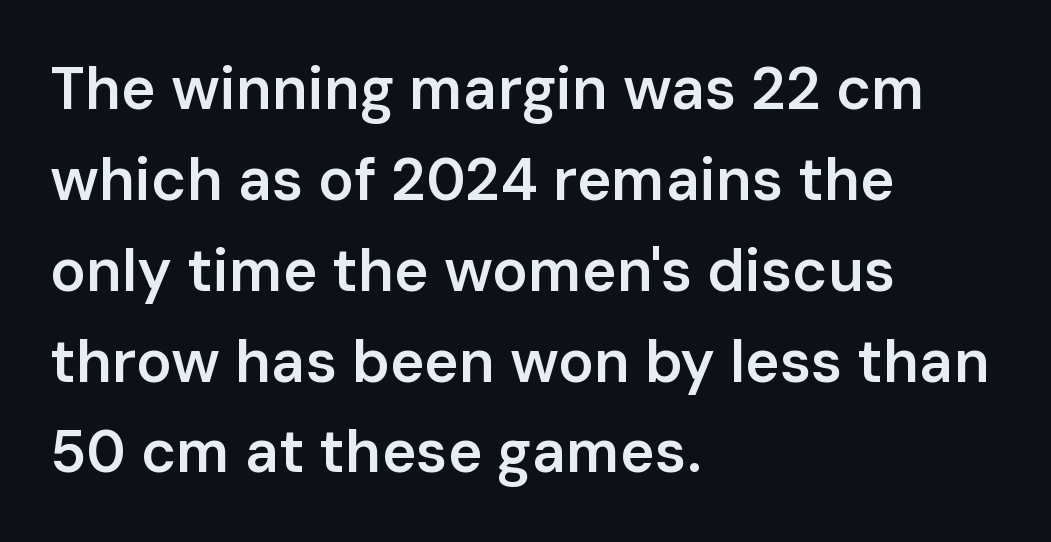
Characters remain perfectly vertical along every line. Type without underlining. Glyph-to-glyph distance matches everyday printed text. If you measured baseline to baseline, you'd find a middling distance. The face used here is a sans, in the tradition of grotesques and geometrics. The typesetting leans somewhat heavy: a semibold.
